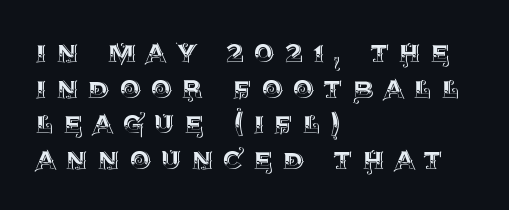
The image shows 33 px text type, upright; set left-aligned, tight line spacing (1.08x), unusually wide letter spacing (+0.31 em), not underlined; a large x-height.
